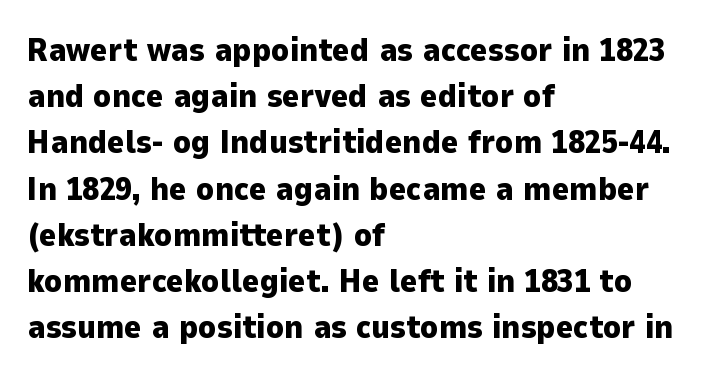
In terms of posture, this sample is upright. What stands out about the letter spacing? Nothing — it is the standard amount. Each glyph is drawn with heavy, bold strokes. Vertical spacing — default. Honestly, there is no underline to notice here at all. A typesetter would call this proportional, since set widths differ per character.
